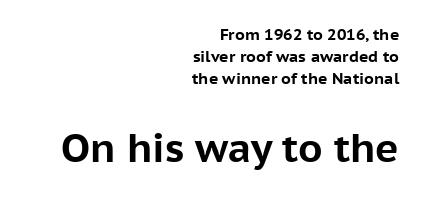
Q: Is the text bold? A: Yes.
Q: Is the text italic (slanted)? A: No, it is upright.
Q: Is the typeface a serif or a sans-serif typeface? A: Sans-serif.
Q: Is the text underlined? A: No.
Q: How is the paragraph aligned? A: Right-aligned.
Q: Is the spacing between letters normal or unusually wide? A: Normal.
Q: Is the spacing between lines tight, normal or loose? A: Normal.
Q: Which block of text is set in a larger size, the first (top) or the second (bottom)? A: The second (bottom) one.
Q: Width (condensed, normal, or wide)? A: Normal.
Q: Stroke contrast? A: Low.
Q: x-height? A: Medium.
Q: Monospaced? A: No.
